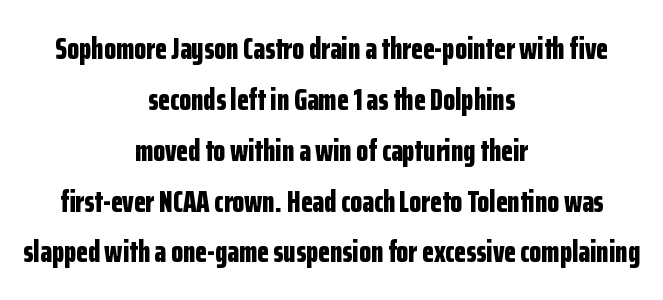
The image shows 31 px bold, condensed sans-serif type, upright; set centered, normal line spacing (1.64x), normal letter spacing, not underlined; low stroke contrast and a medium x-height.
